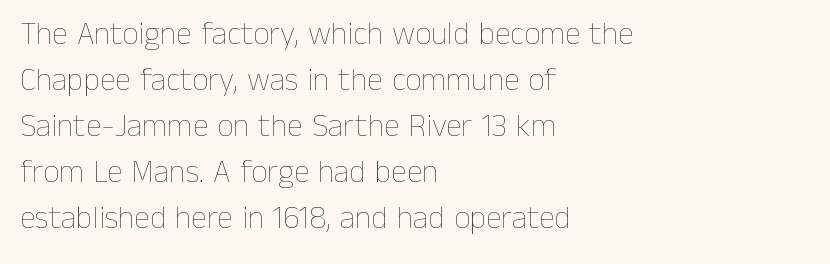
Q: Is the text bold? A: No.
Q: Is the text italic (slanted)? A: No, it is upright.
Q: Is the text underlined? A: No.
Q: How is the paragraph aligned? A: Left-aligned.
Q: Is the spacing between letters normal or unusually wide? A: Normal.
Q: Is the spacing between lines tight, normal or loose? A: Normal.
Q: Width (condensed, normal, or wide)? A: Normal.
Q: Stroke contrast? A: Low.
Q: x-height? A: Medium.
Q: Monospaced? A: No.
